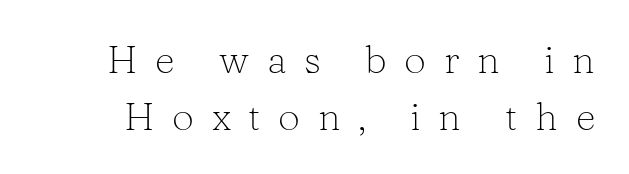
Q: Is the text bold? A: No.
Q: Is the text italic (slanted)? A: No, it is upright.
Q: Is the typeface a serif or a sans-serif typeface? A: Serif.
Q: Is the text underlined? A: No.
Q: Is the spacing between letters normal or unusually wide? A: Unusually wide.
Q: Is the spacing between lines tight, normal or loose? A: Normal.
Q: Width (condensed, normal, or wide)? A: Normal.
Q: Stroke contrast? A: Low.
Q: x-height? A: Medium.
Q: Monospaced? A: No.
